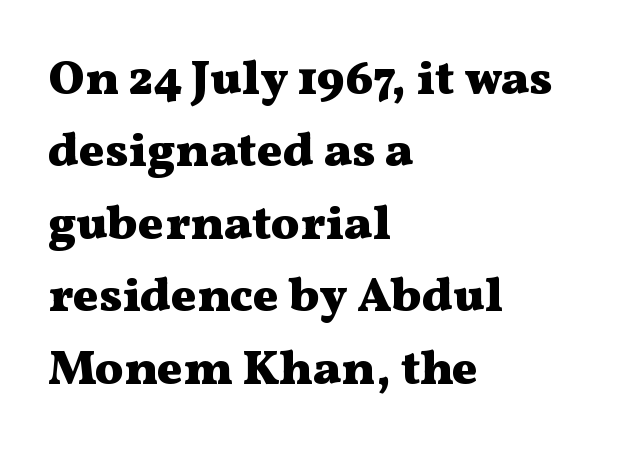
{"serif": "yes", "italic": "no", "bold": "yes", "weight": "heavy", "width": "wide", "stroke_contrast": "medium", "x_height": "medium", "monospaced": "no", "underline": "no", "align": "left", "line_spacing": "normal", "line_spacing_ratio": 1.51, "letter_spacing": "normal", "letter_spacing_em": 0.0, "glyph_px": 48}
